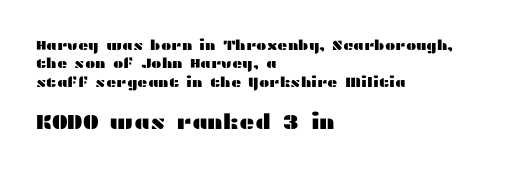
The image shows 21 px text type, upright; set left-aligned, normal line spacing (1.31x), normal letter spacing, not underlined; the second (bottom) block is 1.5x larger.
